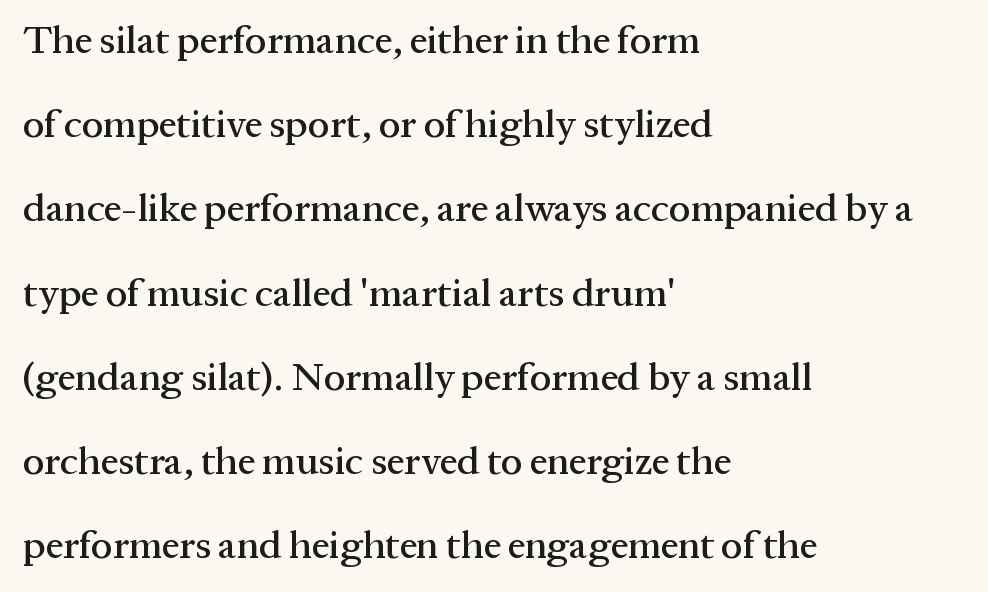
{"serif": "yes", "italic": "no", "width": "normal", "stroke_contrast": "medium", "x_height": "medium", "monospaced": "no", "underline": "no", "align": "left", "line_spacing": "loose", "line_spacing_ratio": 2.16, "letter_spacing": "normal", "letter_spacing_em": 0.0, "glyph_px": 39}
